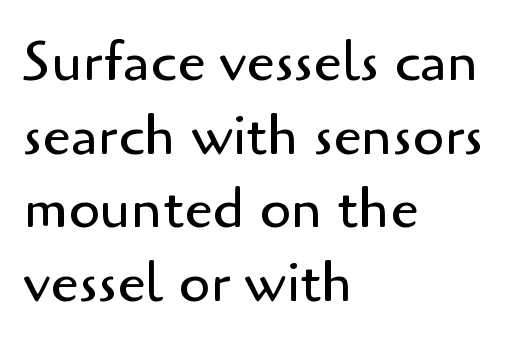
{"serif": "no", "italic": "no", "bold": "no", "weight": "regular", "width": "normal", "stroke_contrast": "low", "x_height": "small", "monospaced": "no", "underline": "no", "align": "left", "line_spacing": "normal", "line_spacing_ratio": 1.29, "letter_spacing": "normal", "letter_spacing_em": 0.0, "glyph_px": 57}
